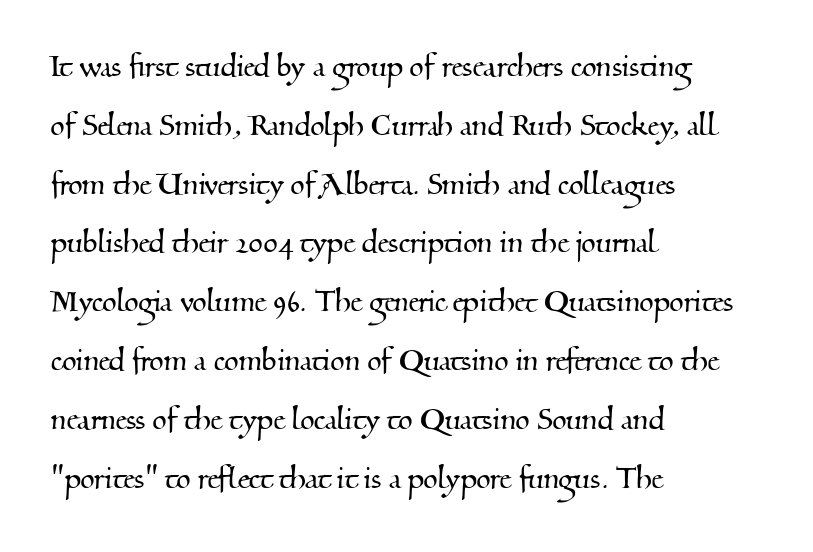
Q: Is the typeface a serif or a sans-serif typeface? A: Serif.
Q: Is the text underlined? A: No.
Q: How is the paragraph aligned? A: Left-aligned.
Q: Is the spacing between letters normal or unusually wide? A: Normal.
Q: Is the spacing between lines tight, normal or loose? A: Normal.
Q: Width (condensed, normal, or wide)? A: Normal.
Q: Stroke contrast? A: Medium.
Q: x-height? A: Small.
Q: Monospaced? A: No.
